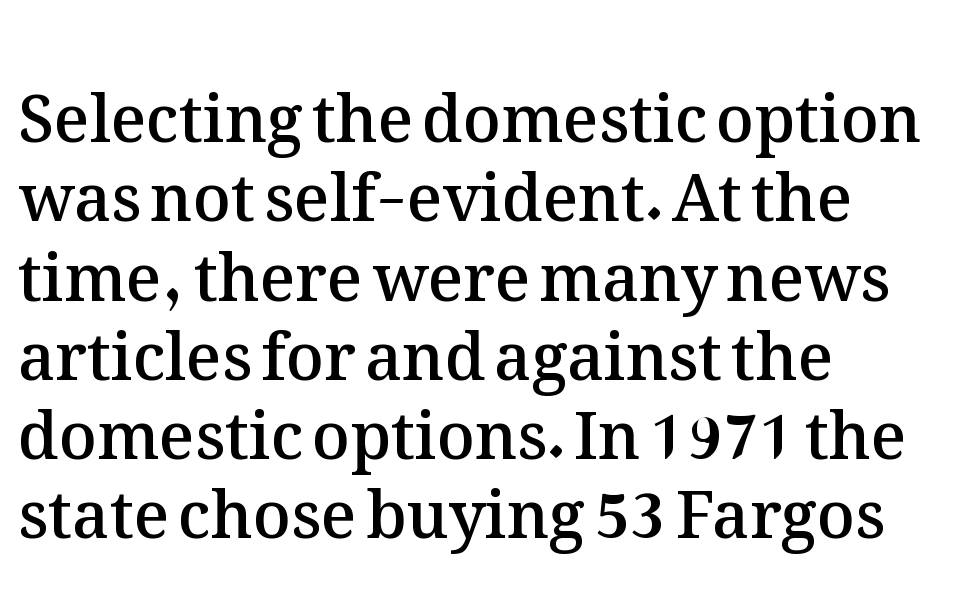
The image shows 65 px semibold type, upright; set left-aligned, line spacing 1.22x, normal letter spacing, not underlined; medium stroke contrast and a medium x-height.
